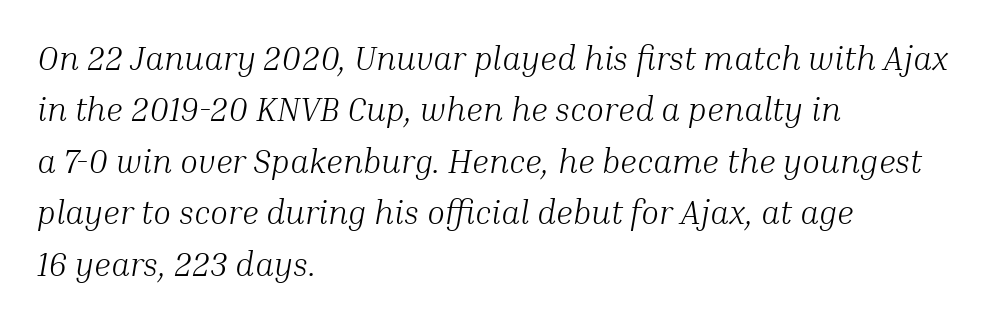
Q: Is the text bold? A: No.
Q: Is the text italic (slanted)? A: Yes, it leans right by about 10 degrees.
Q: Is the typeface a serif or a sans-serif typeface? A: Serif.
Q: Is the text underlined? A: No.
Q: How is the paragraph aligned? A: Left-aligned.
Q: Is the spacing between letters normal or unusually wide? A: Normal.
Q: Is the spacing between lines tight, normal or loose? A: Normal.
Q: Width (condensed, normal, or wide)? A: Normal.
Q: Stroke contrast? A: Medium.
Q: x-height? A: Medium.
Q: Monospaced? A: No.
